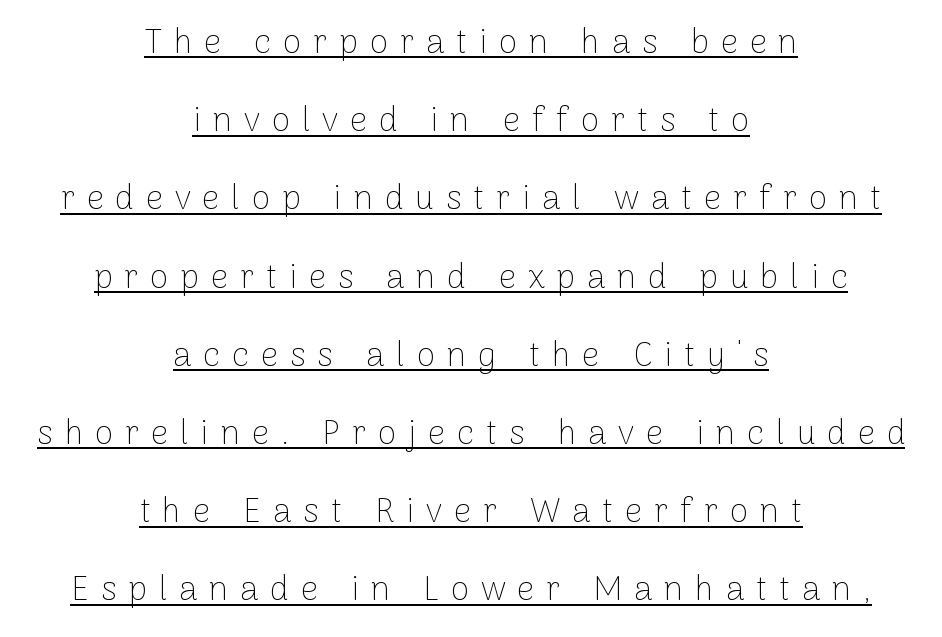
The image shows 34 px thin sans-serif type, upright; set centered, loose line spacing (2.3x), unusually wide letter spacing (+0.35 em), underlined; low stroke contrast and a medium x-height.
